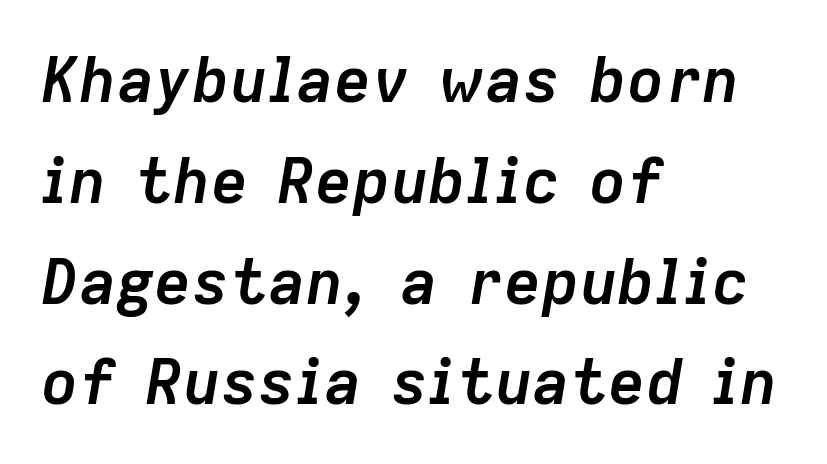
A classic flush-left, rag-right setting is used for this passage. Looks like regular typesetting: each glyph gets only the width it needs. Lines of text with bare space underneath. Default kerning and tracking; the words read as compact shapes.
